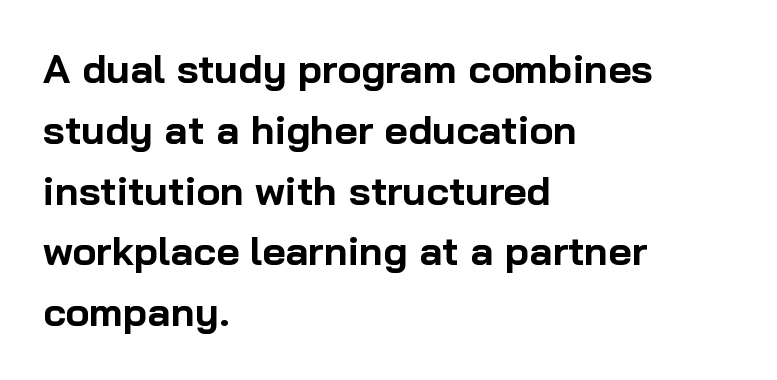
The image shows 40 px bold sans-serif type, upright; set left-aligned, normal line spacing (1.52x), normal letter spacing, not underlined; low stroke contrast and a medium x-height.
